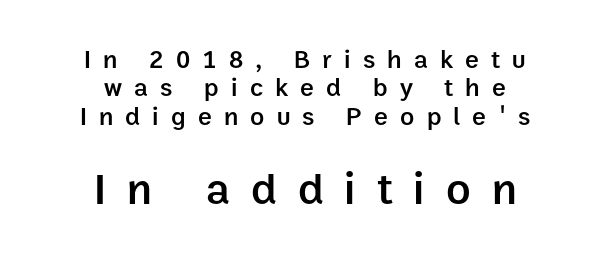
Note: no serifs on the glyphs. If you drew a line through each stem, it would be perfectly vertical. The block of text is dense from top to bottom, with scant space between rows. Of the two passages, the one underneath uses the larger point size. A centered setting, common on invitations and titles, is used for this passage. Underlining? Definitely not there.
